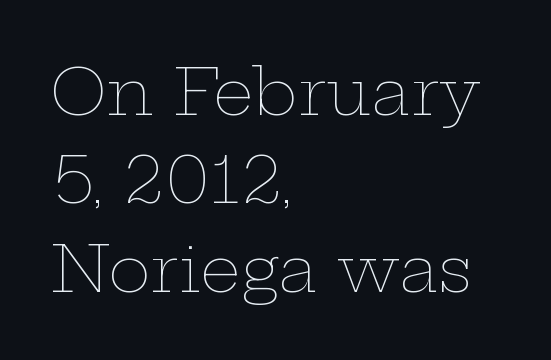
{"italic": "no", "bold": "no", "weight": "thin", "width": "wide", "stroke_contrast": "low", "x_height": "medium", "monospaced": "no", "underline": "no", "align": "left", "line_spacing": "normal", "line_spacing_ratio": 1.38, "letter_spacing": "normal", "letter_spacing_em": 0.0, "glyph_px": 64}
